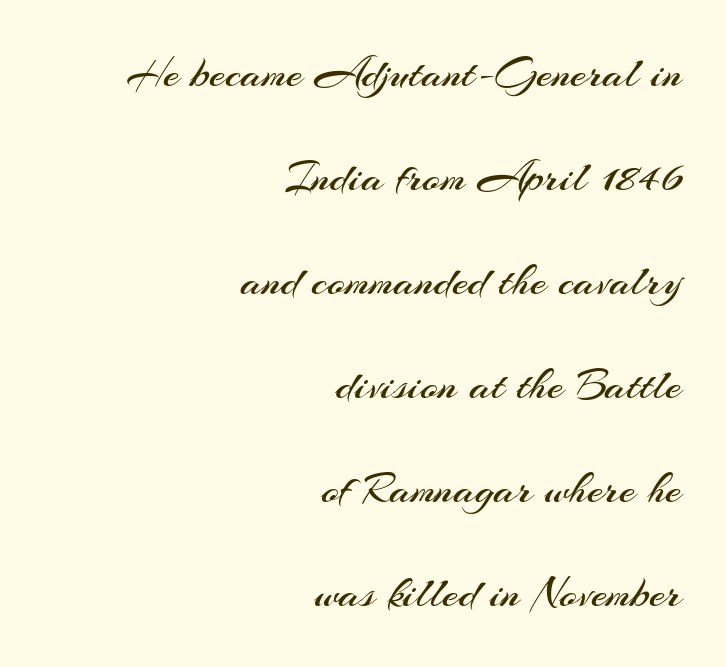
The image shows 46 px regular-weight sans-serif type; set right-aligned, loose line spacing (2.26x), normal letter spacing, not underlined; medium stroke contrast and a small x-height.
